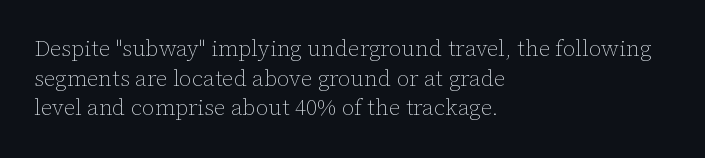
Q: Is the text bold? A: No.
Q: Is the text italic (slanted)? A: No, it is upright.
Q: Is the text underlined? A: No.
Q: How is the paragraph aligned? A: Left-aligned.
Q: Is the spacing between letters normal or unusually wide? A: Normal.
Q: Is the spacing between lines tight, normal or loose? A: Normal.
